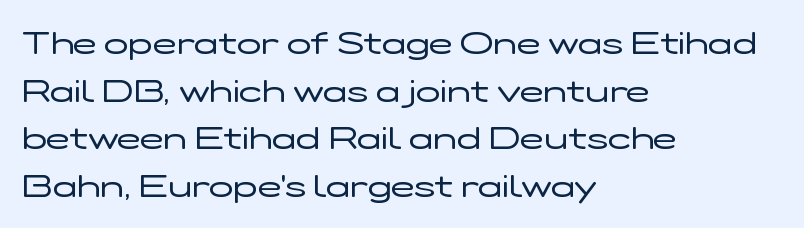
{"serif": "no", "italic": "no", "bold": "no", "weight": "regular", "width": "wide", "stroke_contrast": "low", "x_height": "medium", "monospaced": "no", "underline": "no", "align": "left", "line_spacing": "normal", "line_spacing_ratio": 1.49, "letter_spacing": "normal", "letter_spacing_em": 0.0, "glyph_px": 32}
